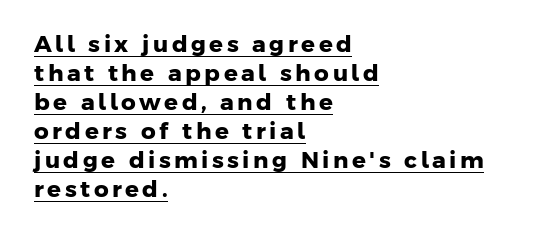
Q: Is the text bold? A: Yes.
Q: Is the text underlined? A: Yes.
Q: How is the paragraph aligned? A: Left-aligned.
Q: Is the spacing between lines tight, normal or loose? A: Normal.
